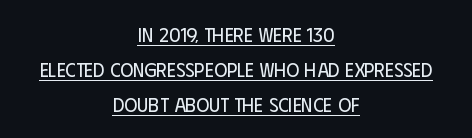
The image shows 20 px text type, upright; set centered, line spacing 1.76x, normal letter spacing, underlined.
